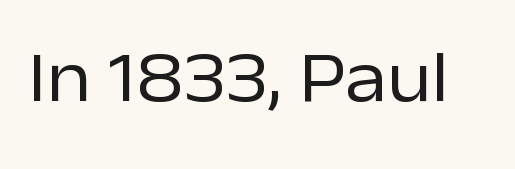
The image shows 72 px regular-weight sans-serif type, upright; set normal letter spacing, not underlined; low stroke contrast and a medium x-height.
